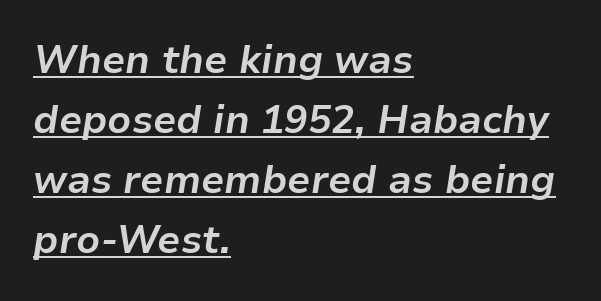
Q: Is the text bold? A: Yes.
Q: Is the text italic (slanted)? A: Yes, it leans right by about 9 degrees.
Q: Is the text underlined? A: Yes.
Q: How is the paragraph aligned? A: Left-aligned.
Q: Is the spacing between letters normal or unusually wide? A: Normal.
Q: Is the spacing between lines tight, normal or loose? A: Normal.
Q: Width (condensed, normal, or wide)? A: Normal.
Q: Stroke contrast? A: Low.
Q: x-height? A: Medium.
Q: Monospaced? A: No.
